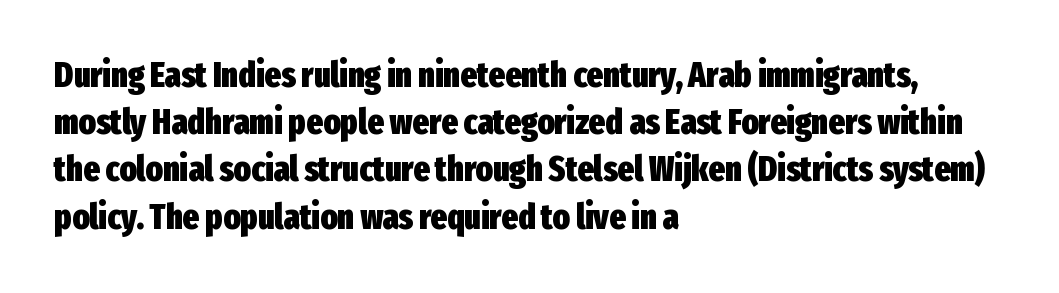
Q: Is the text bold? A: Yes.
Q: Is the text italic (slanted)? A: No, it is upright.
Q: Is the typeface a serif or a sans-serif typeface? A: Sans-serif.
Q: Is the text underlined? A: No.
Q: How is the paragraph aligned? A: Left-aligned.
Q: Is the spacing between letters normal or unusually wide? A: Normal.
Q: Is the spacing between lines tight, normal or loose? A: Normal.
Q: Width (condensed, normal, or wide)? A: Condensed.
Q: Stroke contrast? A: Low.
Q: x-height? A: Medium.
Q: Monospaced? A: No.
